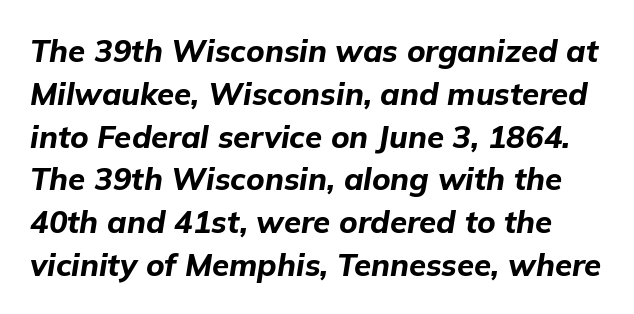
Honestly, the letter spacing is just normal — you wouldn't notice it. The passage shown is not underscored anywhere. This sample has the flowing, uneven cadence of proportional lettering. Emphasis-style slanted type is in use. Caption: bold face, heavy strokes.
